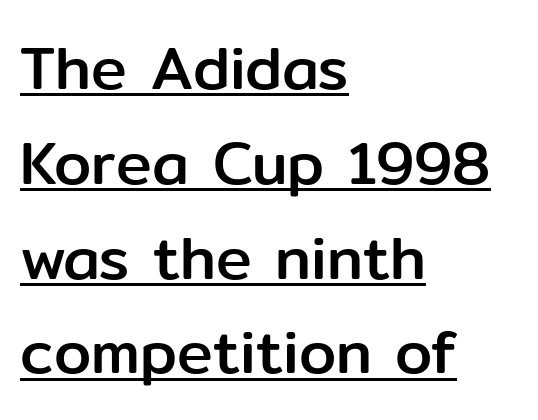
The image shows 60 px sans-serif type, upright; set left-aligned, normal line spacing (1.58x), normal letter spacing, underlined; low stroke contrast and a medium x-height.
